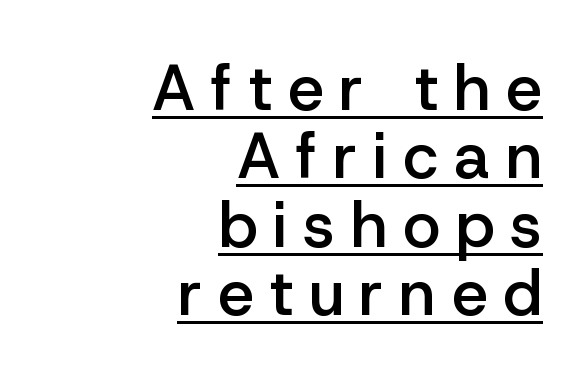
Q: Is the text bold? A: Semi-bold.
Q: Is the text italic (slanted)? A: No, it is upright.
Q: Is the typeface a serif or a sans-serif typeface? A: Sans-serif.
Q: Is the text underlined? A: Yes.
Q: How is the paragraph aligned? A: Right-aligned.
Q: Is the spacing between letters normal or unusually wide? A: Unusually wide.
Q: Is the spacing between lines tight, normal or loose? A: Tight.
Q: Width (condensed, normal, or wide)? A: Normal.
Q: Stroke contrast? A: Low.
Q: x-height? A: Medium.
Q: Monospaced? A: No.
